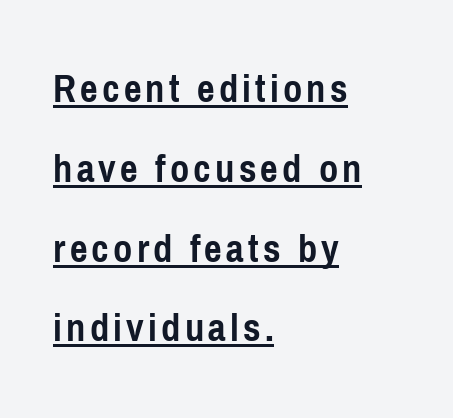
{"serif": "no", "italic": "no", "bold": "yes", "weight": "semibold", "width": "condensed", "stroke_contrast": "low", "x_height": "medium", "monospaced": "no", "underline": "yes", "align": "left", "line_spacing": "loose", "line_spacing_ratio": 1.9, "glyph_px": 42}
